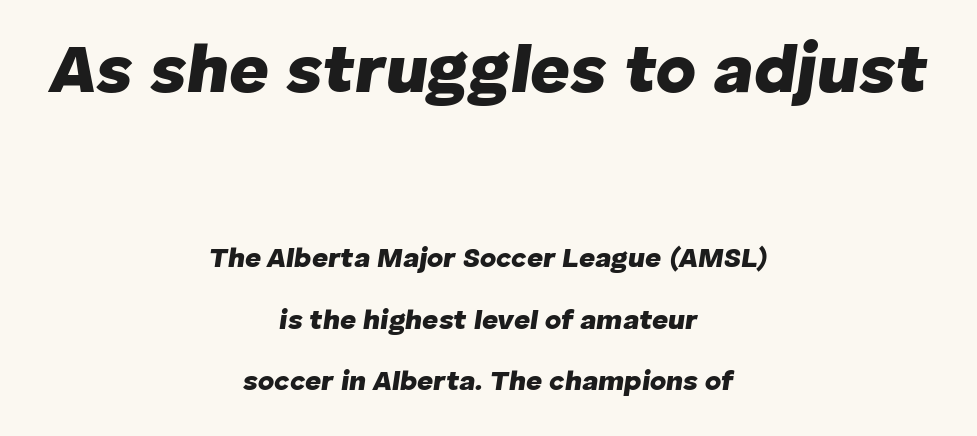
{"italic": "yes", "lean": "right", "slant_degrees": 8, "bold": "yes", "weight": "heavy", "width": "normal", "stroke_contrast": "low", "x_height": "medium", "monospaced": "no", "underline": "no", "align": "center", "line_spacing": "loose", "line_spacing_ratio": 2.19, "letter_spacing": "normal", "letter_spacing_em": 0.0, "larger_block": "first", "size_ratio": 2.46, "glyph_px": 69}
